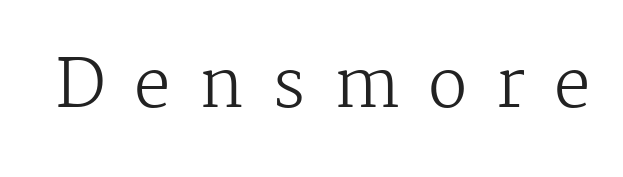
Q: Is the text bold? A: No.
Q: Is the text italic (slanted)? A: No, it is upright.
Q: Is the typeface a serif or a sans-serif typeface? A: Serif.
Q: Is the text underlined? A: No.
Q: Is the spacing between letters normal or unusually wide? A: Unusually wide.
Q: Width (condensed, normal, or wide)? A: Normal.
Q: Stroke contrast? A: Medium.
Q: x-height? A: Medium.
Q: Monospaced? A: No.
